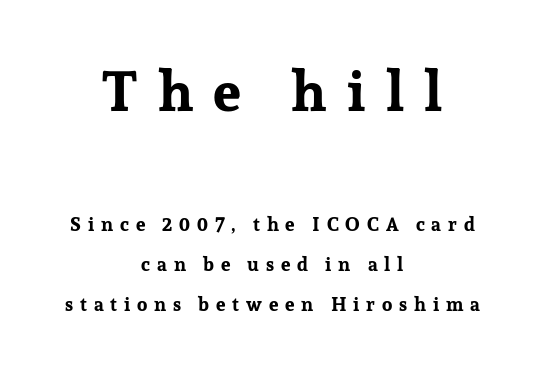
The type family on display is of the serif kind. The upper block of text is set noticeably larger than the block beneath it. Short and long lines alike share a common midpoint. How heavy is the stroke? Heavy — this is a bold. Unmarked baselines from the first word to the last.
